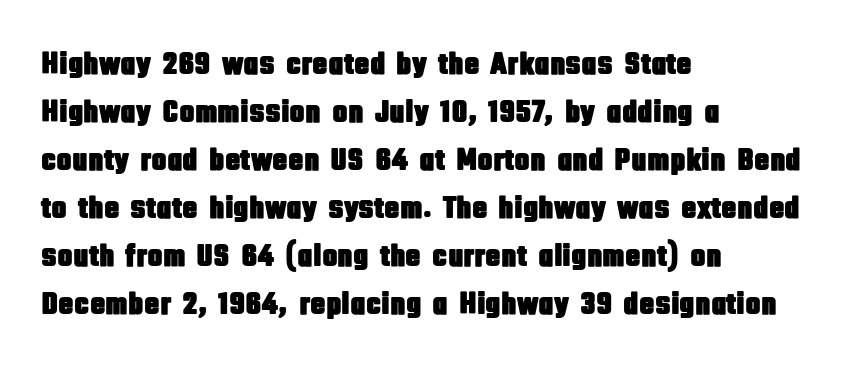
{"serif": "no", "italic": "no", "width": "condensed", "stroke_contrast": "low", "x_height": "large", "monospaced": "no", "underline": "no", "align": "left", "line_spacing": "normal", "line_spacing_ratio": 1.5, "letter_spacing": "normal", "letter_spacing_em": 0.0, "glyph_px": 32}
